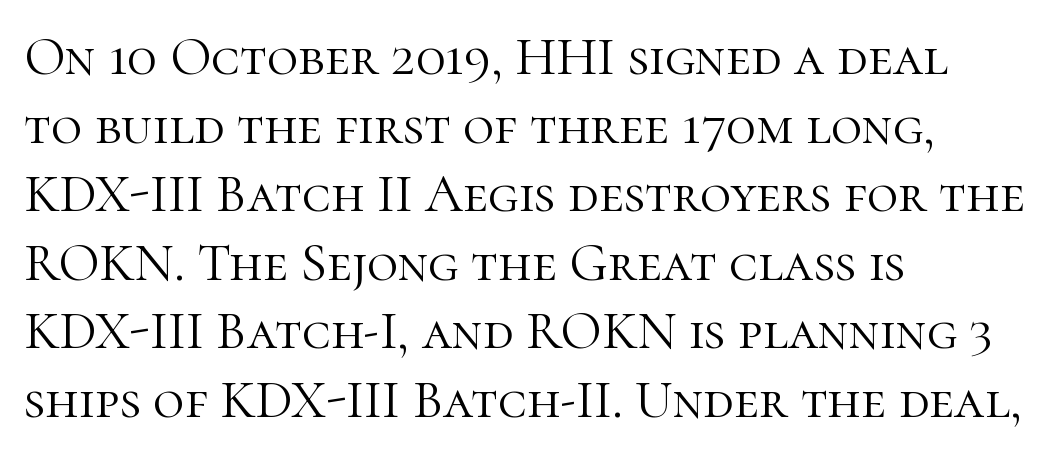
Q: Is the text bold? A: No.
Q: Is the text italic (slanted)? A: No, it is upright.
Q: Is the typeface a serif or a sans-serif typeface? A: Serif.
Q: Is the text underlined? A: No.
Q: How is the paragraph aligned? A: Left-aligned.
Q: Is the spacing between letters normal or unusually wide? A: Normal.
Q: Is the spacing between lines tight, normal or loose? A: Normal.
Q: Width (condensed, normal, or wide)? A: Normal.
Q: Stroke contrast? A: High.
Q: x-height? A: Medium.
Q: Monospaced? A: No.
